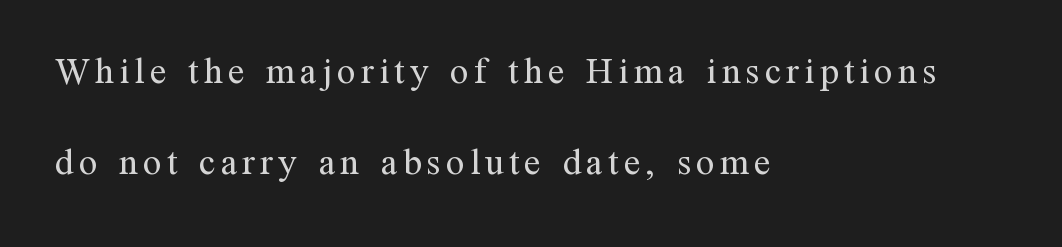
{"serif": "yes", "italic": "no", "bold": "no", "weight": "regular", "width": "normal", "stroke_contrast": "medium", "x_height": "medium", "monospaced": "no", "underline": "no", "align": "left", "line_spacing": "loose", "line_spacing_ratio": 2.45, "glyph_px": 37}
